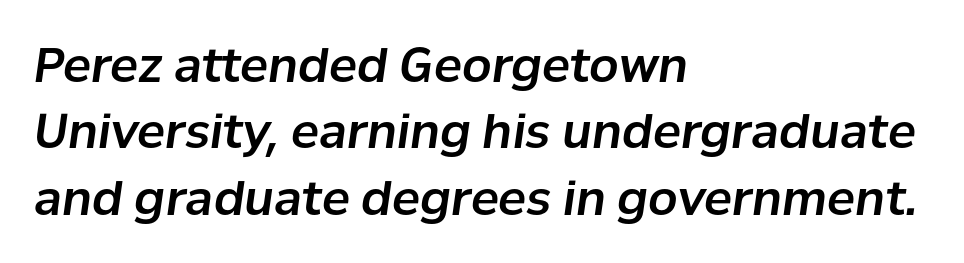
Q: Is the text italic (slanted)? A: Yes, it leans right by about 8 degrees.
Q: Is the text underlined? A: No.
Q: How is the paragraph aligned? A: Left-aligned.
Q: Is the spacing between letters normal or unusually wide? A: Normal.
Q: Is the spacing between lines tight, normal or loose? A: Normal.
Q: Width (condensed, normal, or wide)? A: Normal.
Q: Stroke contrast? A: Low.
Q: x-height? A: Medium.
Q: Monospaced? A: No.
